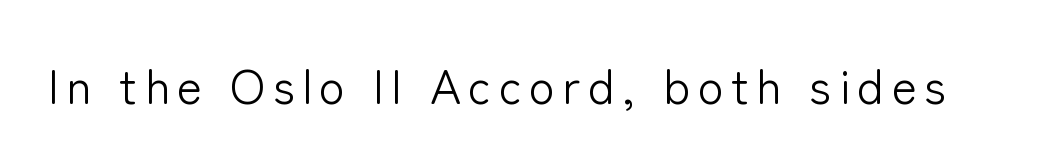
What kind of face is this? One without serifs — a sans. Words float on clear page, feet unadorned. The font's upright variant was chosen for this text. Weight: in the light-to-regular range. Do the characters align in a grid? No, the font is proportional.
